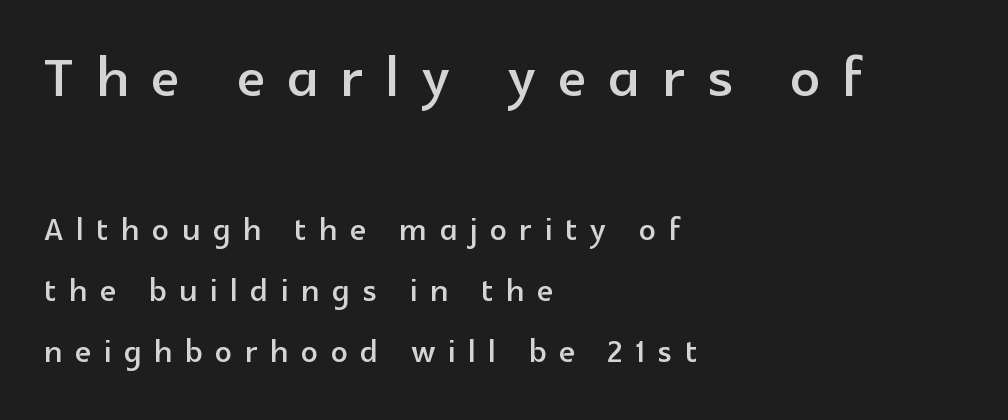
The image shows 74 px sans-serif type, upright; set left-aligned, normal line spacing (1.45x), unusually wide letter spacing (+0.3 em), not underlined; the first (top) block is 1.76x larger; a medium x-height.
